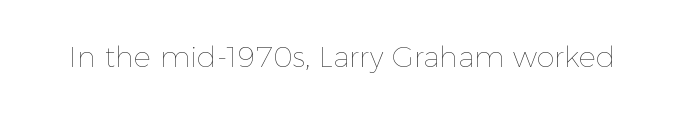
{"italic": "no", "bold": "no", "weight": "thin", "width": "normal", "x_height": "medium", "monospaced": "no", "underline": "no", "letter_spacing": "normal", "letter_spacing_em": 0.0, "glyph_px": 29}
